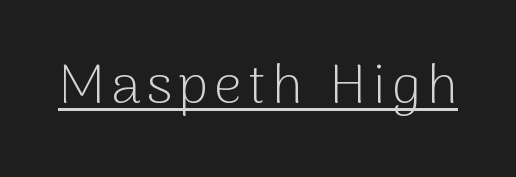
{"serif": "no", "italic": "no", "bold": "no", "weight": "light", "width": "normal", "stroke_contrast": "low", "x_height": "medium", "monospaced": "no", "underline": "yes", "glyph_px": 55}
